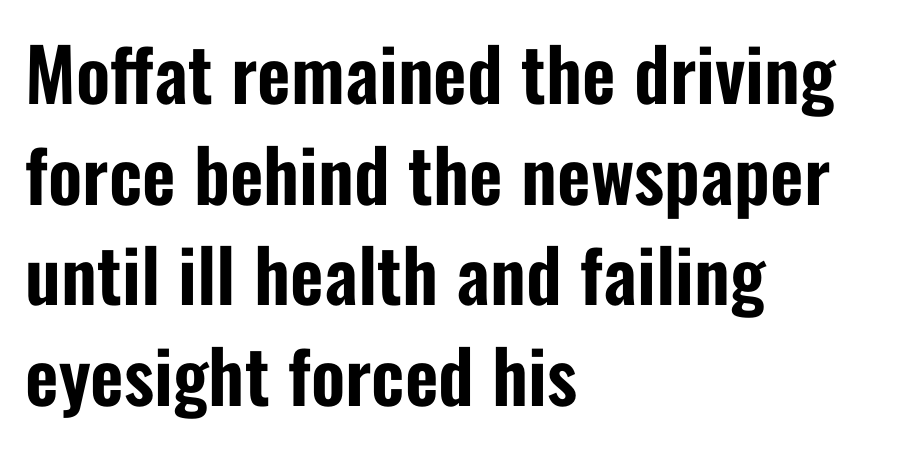
The image shows 73 px condensed sans-serif type, upright; set left-aligned, normal line spacing (1.38x), normal letter spacing, not underlined; low stroke contrast and a medium x-height.
